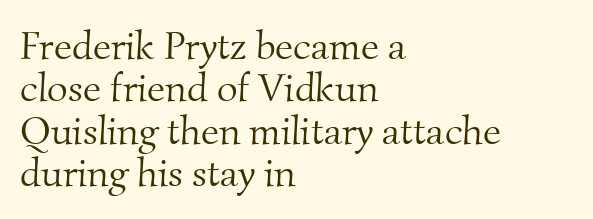
Q: Is the text bold? A: No.
Q: Is the typeface a serif or a sans-serif typeface? A: Serif.
Q: Is the text underlined? A: No.
Q: How is the paragraph aligned? A: Left-aligned.
Q: Is the spacing between letters normal or unusually wide? A: Normal.
Q: Is the spacing between lines tight, normal or loose? A: Tight.
Q: Width (condensed, normal, or wide)? A: Normal.
Q: Stroke contrast? A: Medium.
Q: x-height? A: Small.
Q: Monospaced? A: No.
